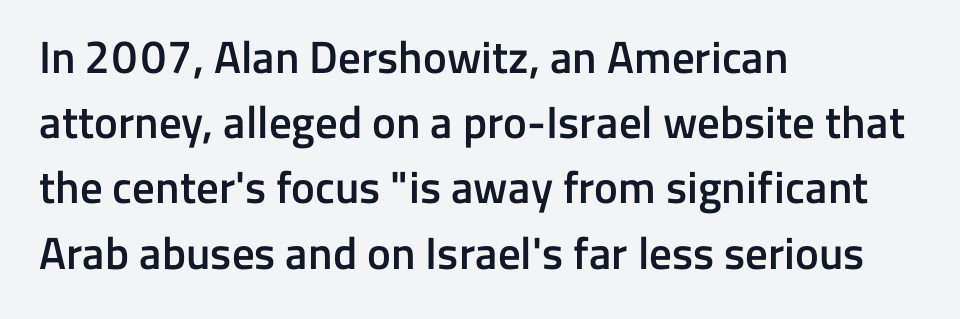
{"serif": "no", "italic": "no", "bold": "semi", "weight": "semibold", "width": "normal", "stroke_contrast": "low", "x_height": "medium", "monospaced": "no", "underline": "no", "align": "left", "line_spacing": "normal", "line_spacing_ratio": 1.45, "letter_spacing": "normal", "letter_spacing_em": 0.0, "glyph_px": 45}
